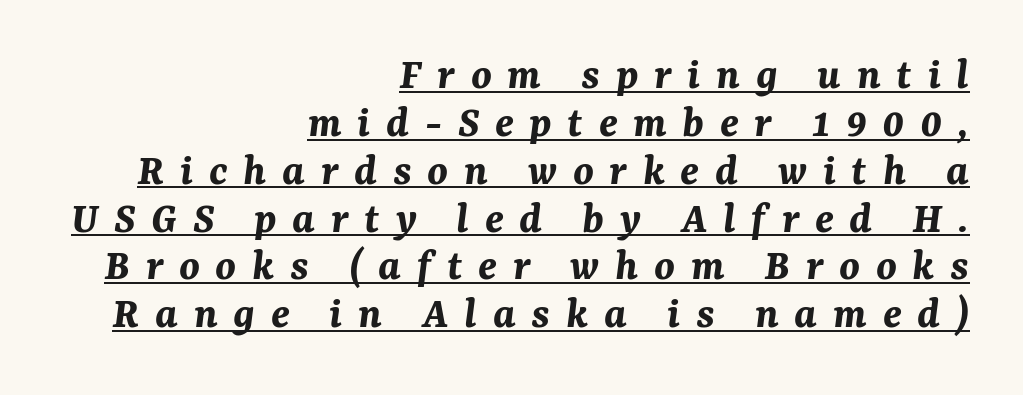
These words are printed bold, with thick strokes throughout. These lines have a slow, spaced-out rhythm from letter to letter. Quick note: underline on. Each letter keeps its own natural width here, so spacing adapts to shape. This sample uses an oblique cut, with every glyph tilted off the vertical. If you drew a ruler down the right edge, every line would touch it.
